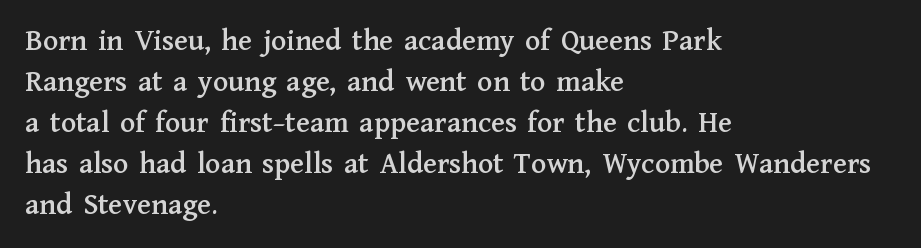
Q: Is the text italic (slanted)? A: No, it is upright.
Q: Is the typeface a serif or a sans-serif typeface? A: Serif.
Q: Is the text underlined? A: No.
Q: How is the paragraph aligned? A: Left-aligned.
Q: Is the spacing between letters normal or unusually wide? A: Normal.
Q: Is the spacing between lines tight, normal or loose? A: Normal.
Q: Width (condensed, normal, or wide)? A: Normal.
Q: Stroke contrast? A: Medium.
Q: x-height? A: Medium.
Q: Monospaced? A: No.
